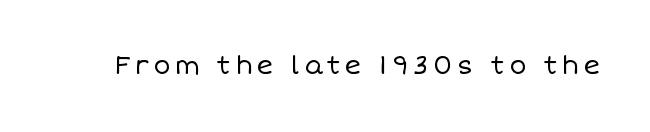
The type sits square on the baseline with zero lean. The strip under each line holds only bare page. Stroke thickness stays within the range of a standard reading face or lighter.
